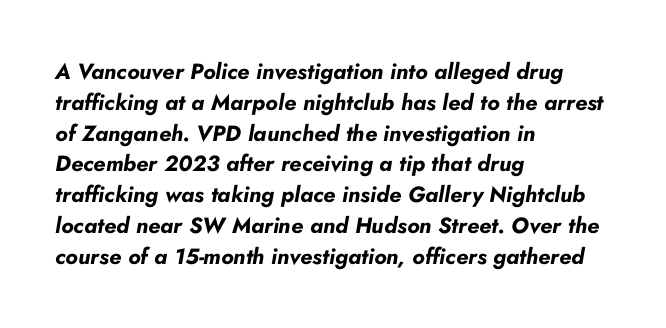
The image shows 22 px bold type, italic (leaning right); set left-aligned, normal line spacing (1.4x), normal letter spacing, not underlined.
